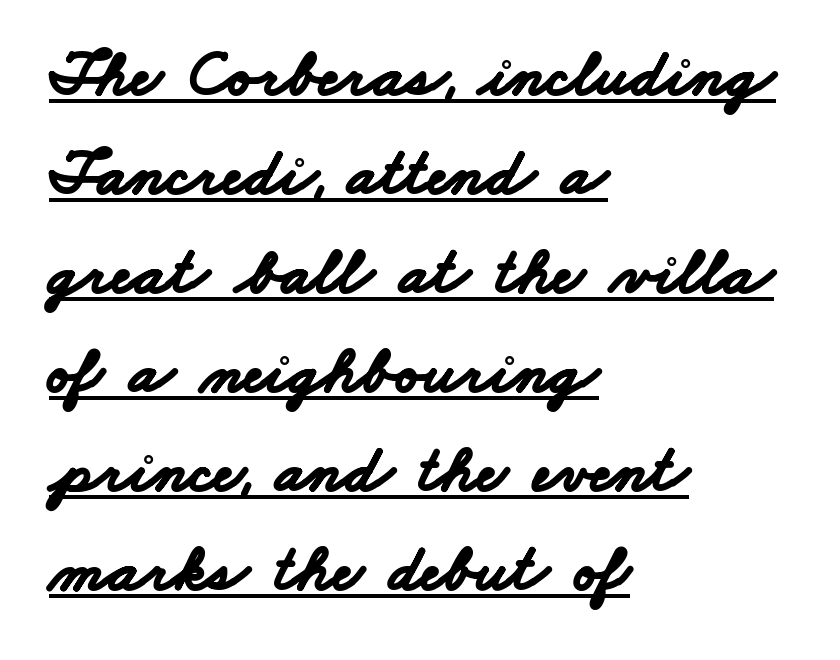
The passage shown is emphatically bold. Classification — sans serif. Does the copy run flush right? No — it runs flush left. Students, note that the glyphs here touch the page at normal intervals. You could not count columns in this text — the font is proportionally spaced.
